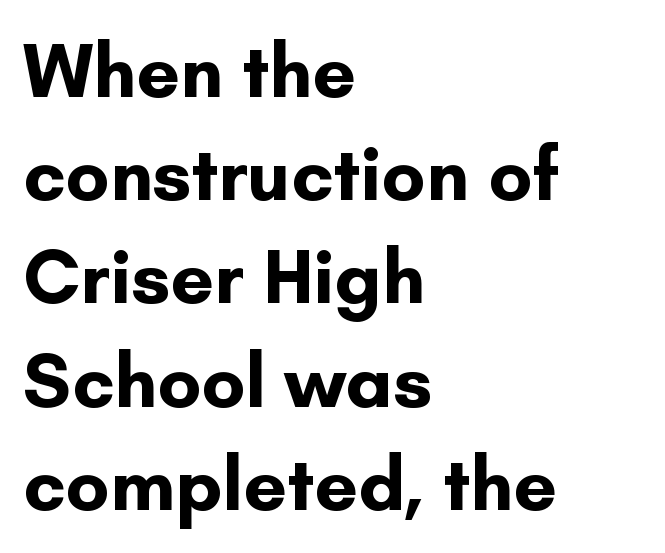
{"serif": "no", "italic": "no", "bold": "yes", "weight": "bold", "width": "normal", "stroke_contrast": "low", "x_height": "small", "monospaced": "no", "underline": "no", "align": "left", "line_spacing": "normal", "line_spacing_ratio": 1.34, "letter_spacing": "normal", "letter_spacing_em": 0.0, "glyph_px": 77}
